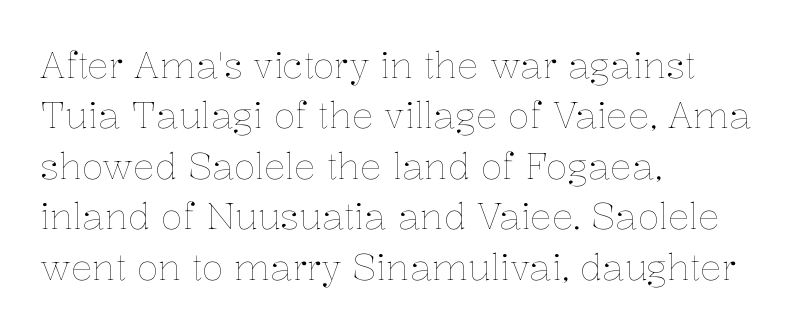
The image shows 36 px thin type, upright; set left-aligned, normal line spacing (1.4x), normal letter spacing, not underlined; low stroke contrast and a medium x-height.
